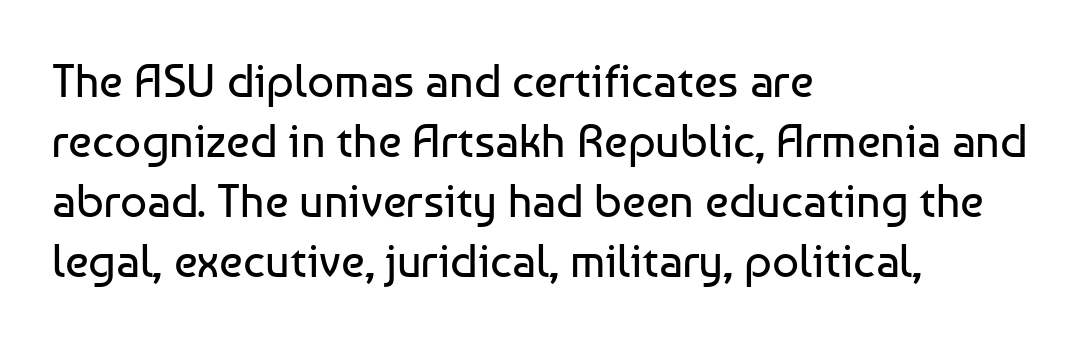
The image shows 47 px regular-weight sans-serif type, upright; set left-aligned, normal line spacing (1.28x), normal letter spacing, not underlined; low stroke contrast and a medium x-height.
